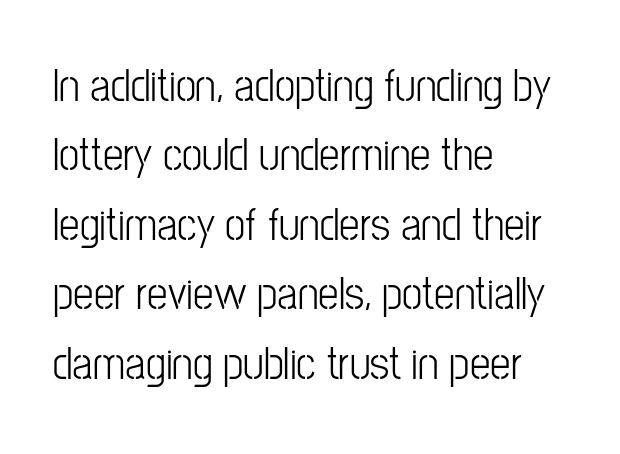
The image shows 46 px condensed sans-serif type, upright; set left-aligned, normal line spacing (1.51x), normal letter spacing, not underlined; low stroke contrast and a medium x-height.
